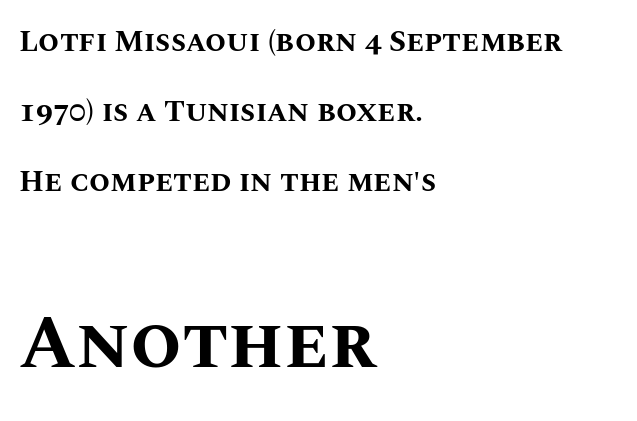
The image shows 74 px bold type, upright; set left-aligned, loose line spacing (2.33x), normal letter spacing, not underlined; the second (bottom) block is 2.47x larger; medium stroke contrast and a large x-height.
